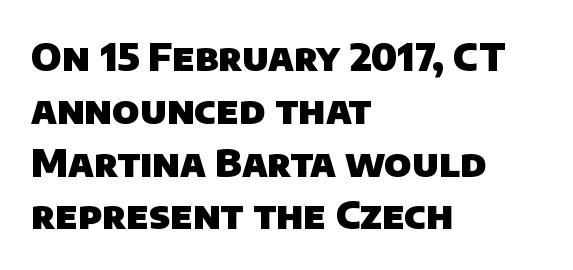
The image shows 38 px heavy sans-serif type; set left-aligned, normal line spacing (1.39x), normal letter spacing, not underlined; low stroke contrast and a large x-height.
